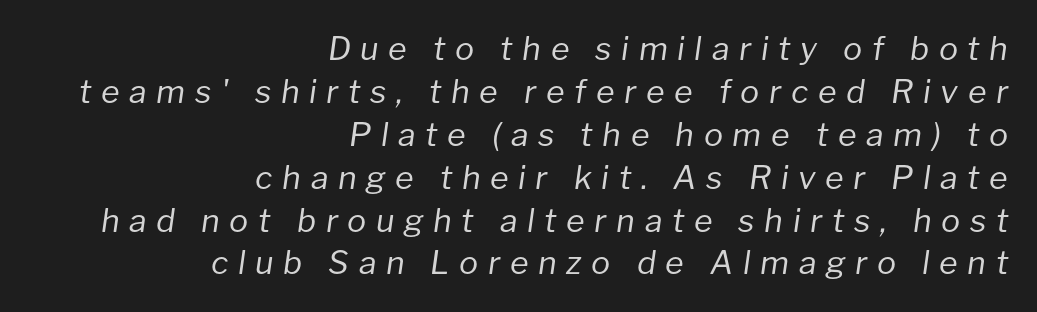
{"italic": "yes", "lean": "right", "slant_degrees": 8, "bold": "no", "weight": "regular", "width": "normal", "stroke_contrast": "low", "x_height": "medium", "monospaced": "no", "underline": "no", "align": "right", "line_spacing": "normal", "line_spacing_ratio": 1.34, "letter_spacing": "wide", "letter_spacing_em": 0.3, "glyph_px": 32}
